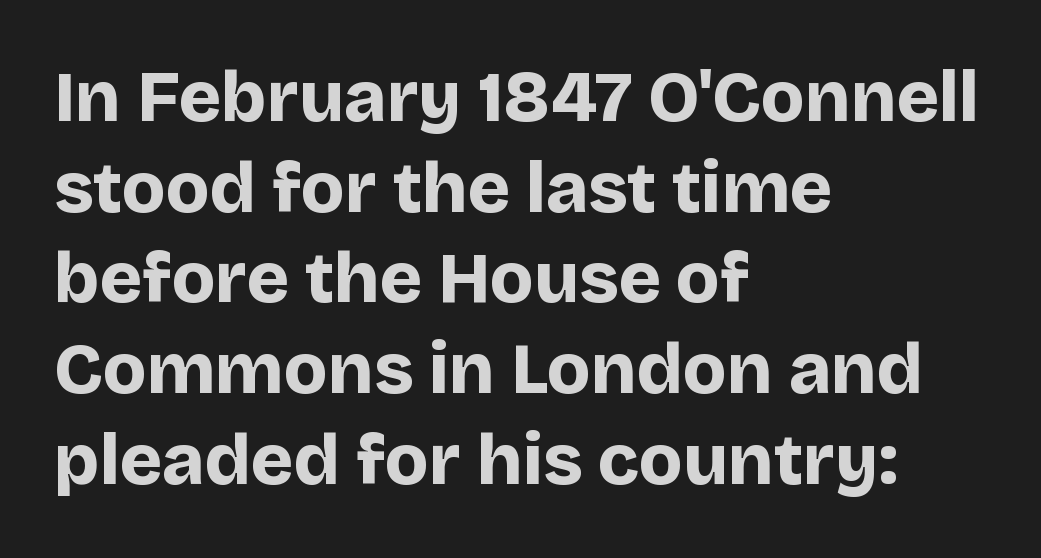
{"serif": "no", "italic": "no", "bold": "yes", "weight": "bold", "width": "normal", "stroke_contrast": "low", "x_height": "large", "monospaced": "no", "underline": "no", "align": "left", "line_spacing": "normal", "line_spacing_ratio": 1.26, "letter_spacing": "normal", "letter_spacing_em": 0.0, "glyph_px": 72}
